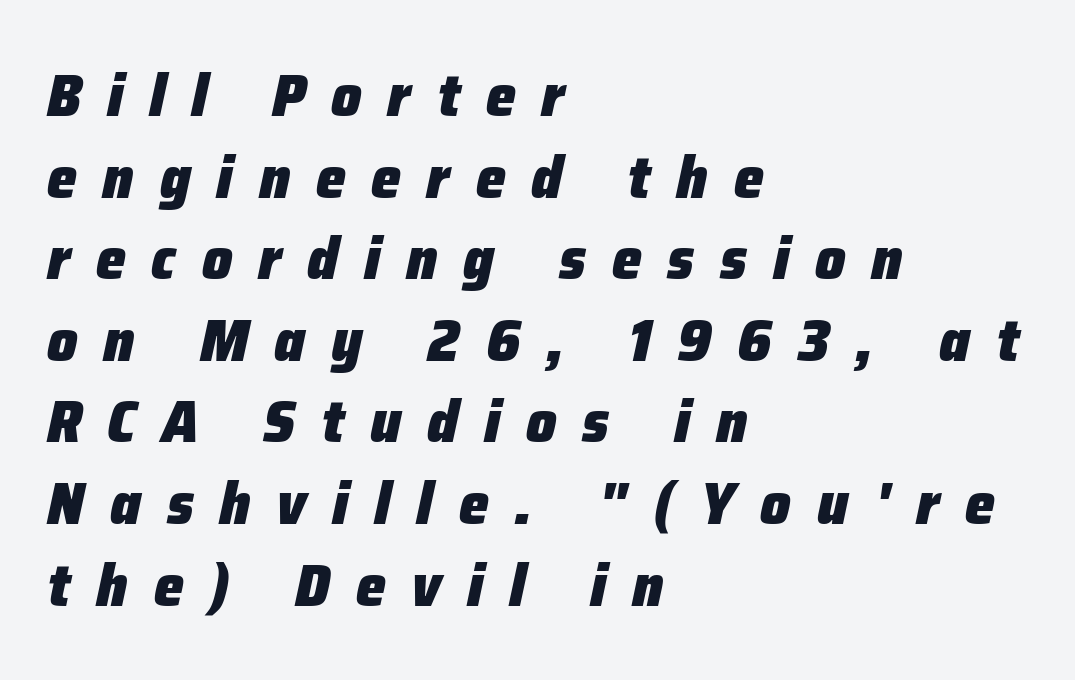
The image shows 60 px heavy type, italic (leaning right); set left-aligned, normal line spacing (1.36x), unusually wide letter spacing (+0.43 em), not underlined; low stroke contrast and a medium x-height.
